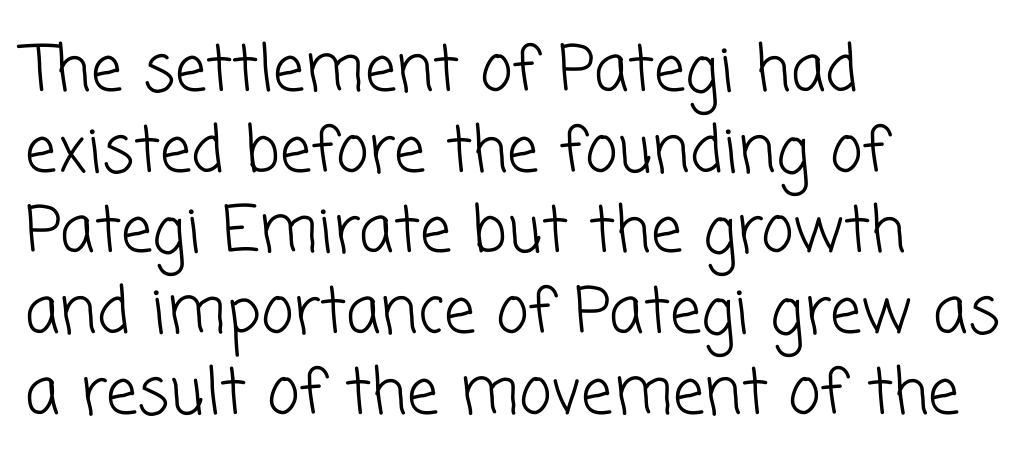
The image shows 63 px light sans-serif type; set left-aligned, normal line spacing (1.28x), normal letter spacing, not underlined; low stroke contrast and a medium x-height.
